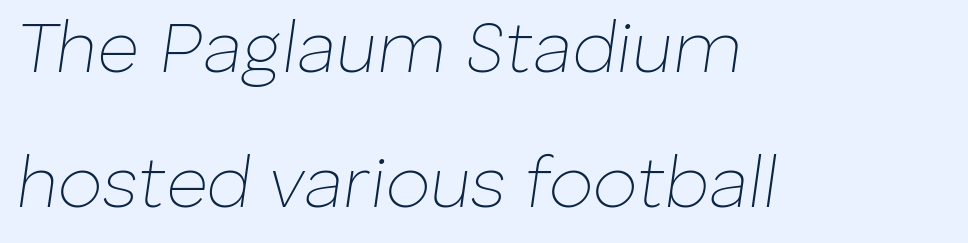
{"italic": "yes", "lean": "right", "slant_degrees": 8, "bold": "no", "weight": "thin", "width": "normal", "stroke_contrast": "low", "x_height": "medium", "monospaced": "no", "underline": "no", "align": "left", "line_spacing_ratio": 1.88, "letter_spacing": "normal", "letter_spacing_em": 0.0, "glyph_px": 72}
